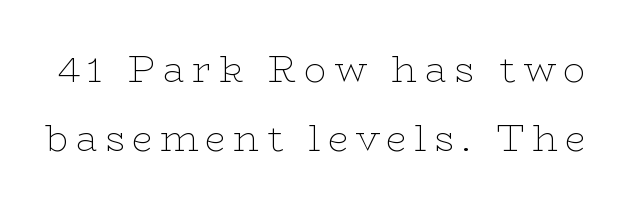
The strokes are not fattened; the text isn't bold. Small tapered or slab feet sit at the stroke ends, so this counts as serif. Varying glyph widths throughout — classic text-font behaviour. This rendering widens character spacing well past its baseline value. Glance below the letters and you will spot only blank space. It's the straight-up-and-down kind of type.
